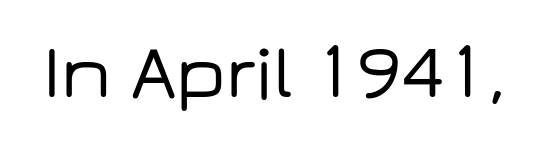
Q: Is the text italic (slanted)? A: No, it is upright.
Q: Is the typeface a serif or a sans-serif typeface? A: Sans-serif.
Q: Is the text underlined? A: No.
Q: Is the spacing between letters normal or unusually wide? A: Normal.
Q: Width (condensed, normal, or wide)? A: Wide.
Q: Stroke contrast? A: Low.
Q: x-height? A: Medium.
Q: Monospaced? A: No.
